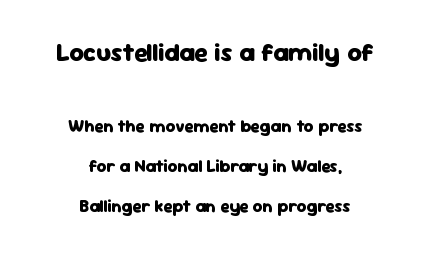
{"italic": "no", "bold": "yes", "underline": "no", "align": "center", "line_spacing": "loose", "line_spacing_ratio": 2.36, "letter_spacing": "normal", "letter_spacing_em": 0.0, "larger_block": "first", "size_ratio": 1.47, "glyph_px": 25}
